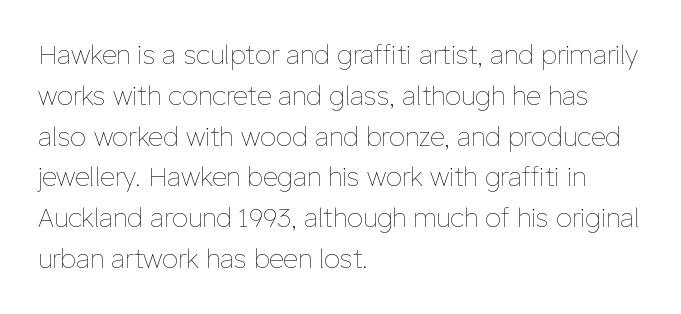
{"italic": "no", "bold": "no", "underline": "no", "align": "left", "line_spacing": "normal", "line_spacing_ratio": 1.57, "letter_spacing": "normal", "letter_spacing_em": 0.0, "glyph_px": 26}
